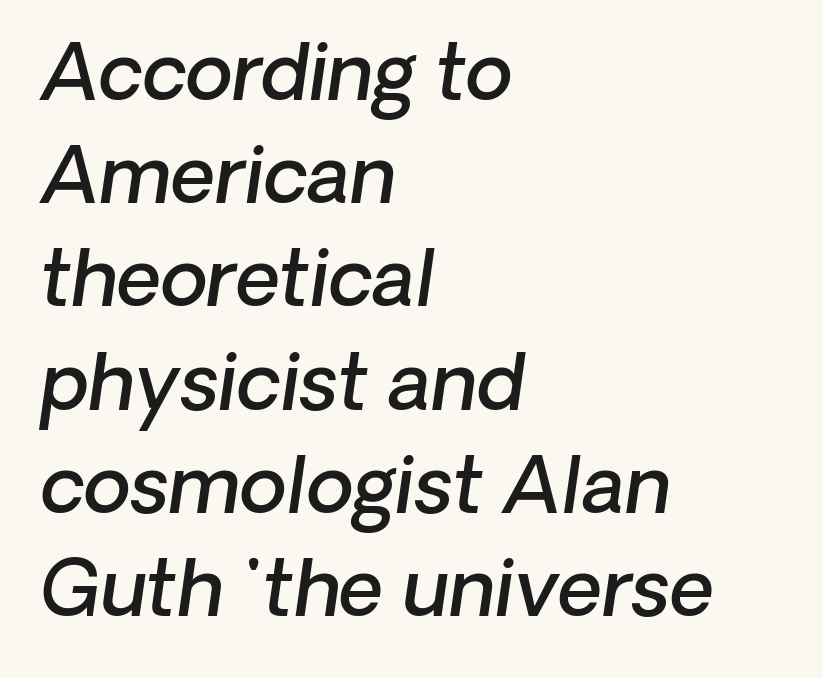
The image shows 77 px semibold sans-serif type; set left-aligned, normal line spacing (1.34x), normal letter spacing, not underlined; low stroke contrast and a medium x-height.
